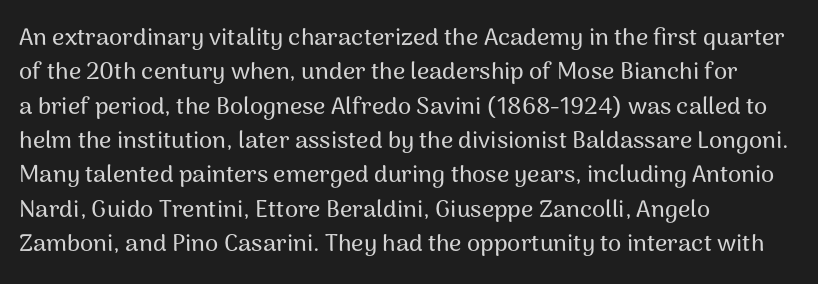
Q: Is the text italic (slanted)? A: No, it is upright.
Q: Is the text underlined? A: No.
Q: How is the paragraph aligned? A: Left-aligned.
Q: Is the spacing between letters normal or unusually wide? A: Normal.
Q: Is the spacing between lines tight, normal or loose? A: Normal.
